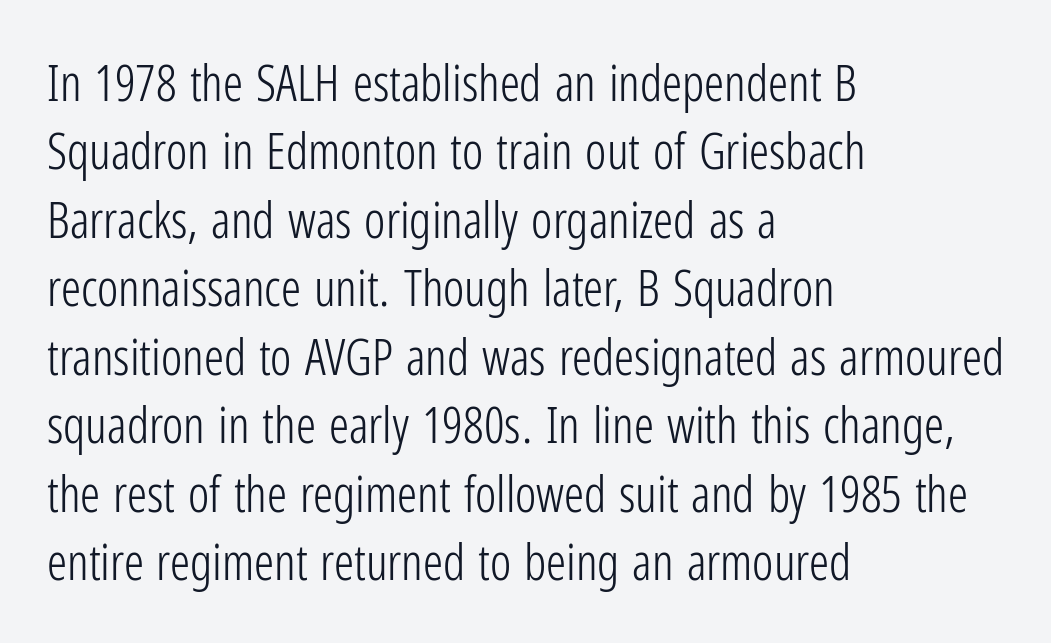
The image shows 50 px light, condensed sans-serif type, upright; set left-aligned, normal line spacing (1.37x), normal letter spacing, not underlined; low stroke contrast and a medium x-height.
